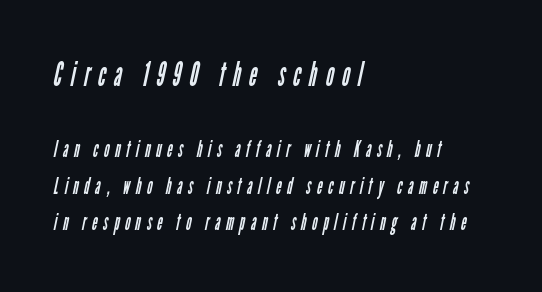
{"serif": "no", "bold": "no", "weight": "regular", "width": "condensed", "stroke_contrast": "low", "x_height": "medium", "monospaced": "no", "underline": "no", "align": "left", "line_spacing": "normal", "line_spacing_ratio": 1.59, "letter_spacing": "wide", "letter_spacing_em": 0.25, "larger_block": "first", "size_ratio": 1.48, "glyph_px": 34}
